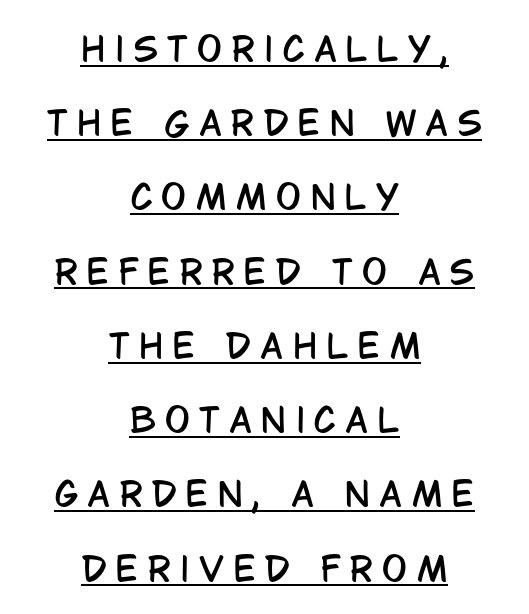
{"serif": "no", "italic": "no", "width": "condensed", "stroke_contrast": "low", "x_height": "large", "monospaced": "no", "underline": "yes", "align": "center", "line_spacing": "loose", "line_spacing_ratio": 2.25, "letter_spacing": "wide", "letter_spacing_em": 0.29, "glyph_px": 33}
